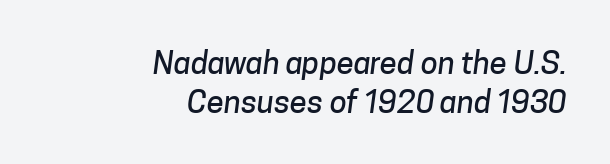
This rendering leaves character spacing at its baseline value. The words here are not underlined. All the whitespace from short lines collects on the left. This sample has the flowing, uneven cadence of proportional lettering.
